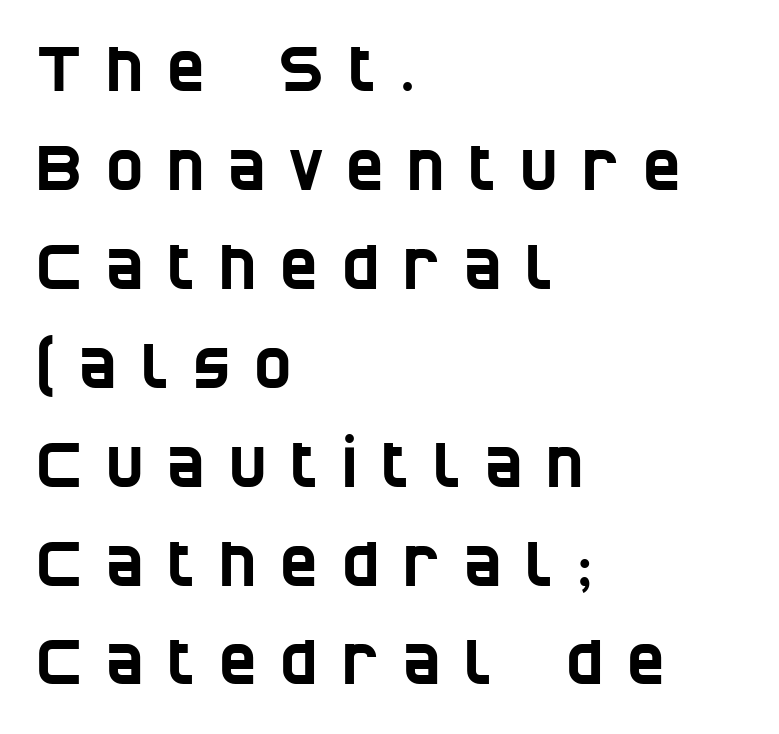
{"serif": "no", "width": "condensed", "stroke_contrast": "low", "x_height": "large", "monospaced": "no", "underline": "no", "align": "left", "line_spacing": "normal", "line_spacing_ratio": 1.57, "letter_spacing": "wide", "letter_spacing_em": 0.38, "glyph_px": 63}
